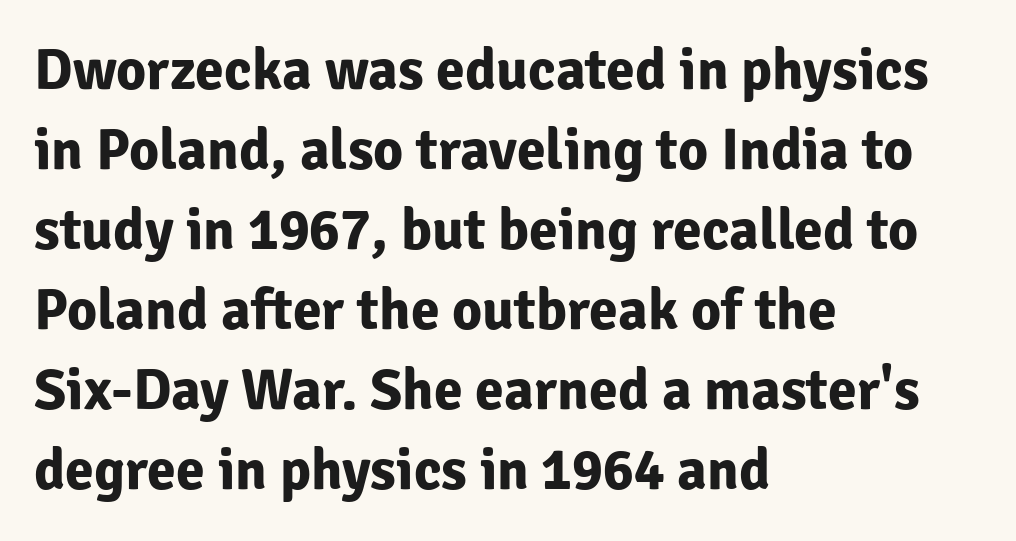
The image shows 58 px bold sans-serif type, upright; set left-aligned, normal line spacing (1.38x), normal letter spacing, not underlined; low stroke contrast and a medium x-height.
